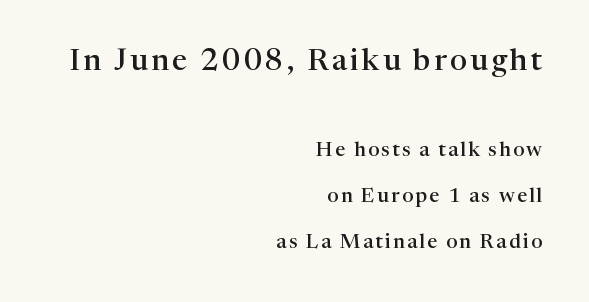
Q: Is the text bold? A: Semi-bold.
Q: Is the text italic (slanted)? A: No, it is upright.
Q: Is the typeface a serif or a sans-serif typeface? A: Serif.
Q: Is the text underlined? A: No.
Q: How is the paragraph aligned? A: Right-aligned.
Q: Is the spacing between lines tight, normal or loose? A: Loose.
Q: Which block of text is set in a larger size, the first (top) or the second (bottom)? A: The first (top) one.
Q: Width (condensed, normal, or wide)? A: Normal.
Q: Stroke contrast? A: High.
Q: x-height? A: Medium.
Q: Monospaced? A: No.
